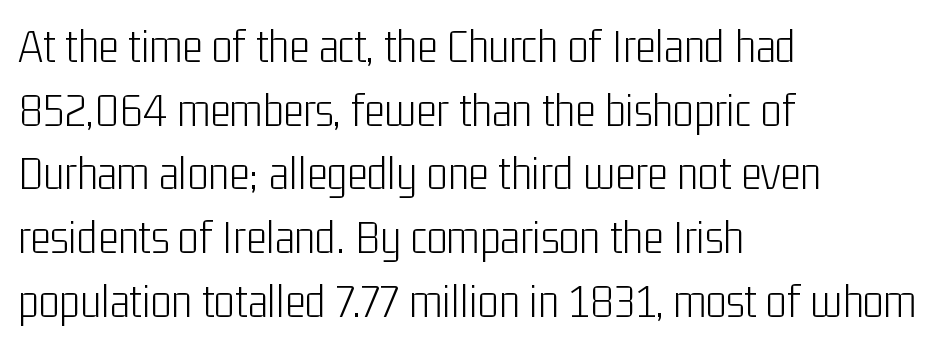
Q: Is the text bold? A: No.
Q: Is the text italic (slanted)? A: No, it is upright.
Q: Is the typeface a serif or a sans-serif typeface? A: Sans-serif.
Q: Is the text underlined? A: No.
Q: How is the paragraph aligned? A: Left-aligned.
Q: Is the spacing between letters normal or unusually wide? A: Normal.
Q: Is the spacing between lines tight, normal or loose? A: Normal.
Q: Width (condensed, normal, or wide)? A: Condensed.
Q: Stroke contrast? A: Low.
Q: x-height? A: Medium.
Q: Monospaced? A: No.
